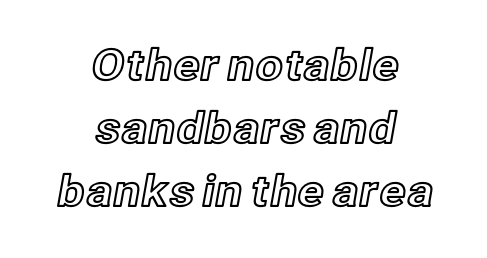
The image shows 43 px text type; set centered, normal line spacing (1.47x), normal letter spacing, not underlined; a medium x-height.
